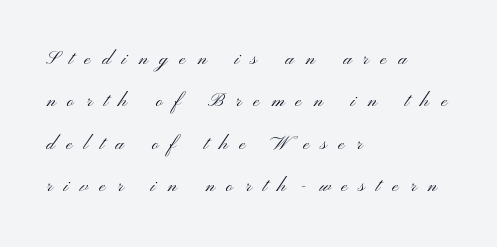
Rule under the text: the space is simply empty. The horizontal fit of the characters is loose and conspicuously gappy. Is the type heavy? It reads as light-to-regular instead. One-word summary of the alignment: left.
